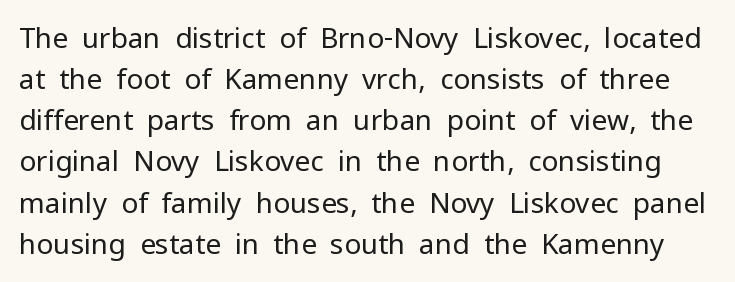
{"serif": "no", "italic": "no", "bold": "no", "weight": "regular", "width": "normal", "stroke_contrast": "low", "x_height": "medium", "monospaced": "no", "underline": "no", "line_spacing": "normal", "line_spacing_ratio": 1.47, "letter_spacing": "normal", "letter_spacing_em": 0.0, "glyph_px": 28}
